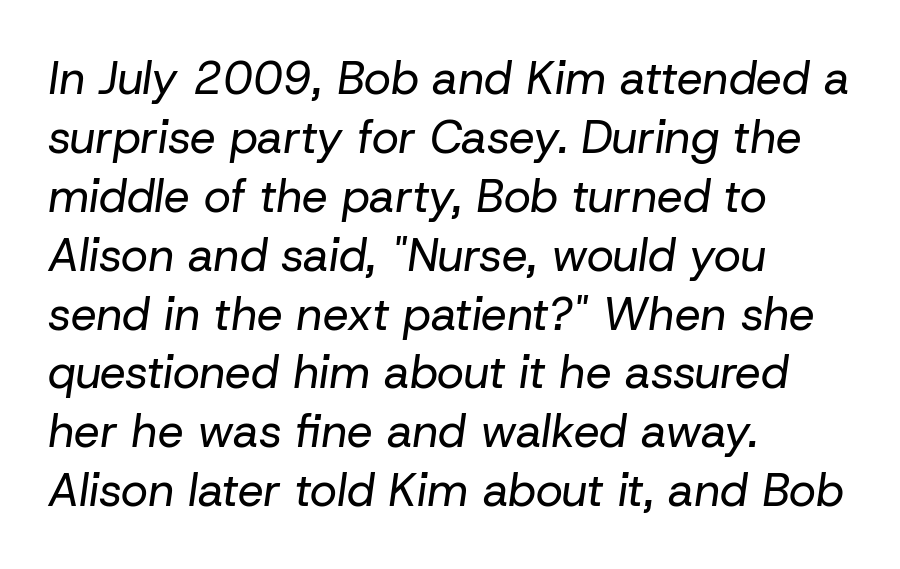
The image shows 46 px regular-weight type, italic (leaning right); set left-aligned, normal line spacing (1.28x), normal letter spacing, not underlined; low stroke contrast and a medium x-height.
